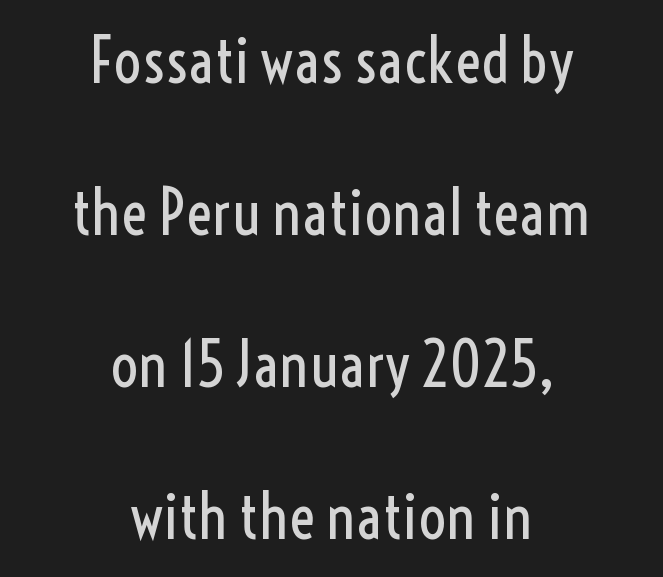
Q: Is the text bold? A: No.
Q: Is the text italic (slanted)? A: No, it is upright.
Q: Is the typeface a serif or a sans-serif typeface? A: Sans-serif.
Q: Is the text underlined? A: No.
Q: How is the paragraph aligned? A: Centered.
Q: Is the spacing between letters normal or unusually wide? A: Normal.
Q: Is the spacing between lines tight, normal or loose? A: Loose.
Q: Width (condensed, normal, or wide)? A: Condensed.
Q: x-height? A: Medium.
Q: Monospaced? A: No.
